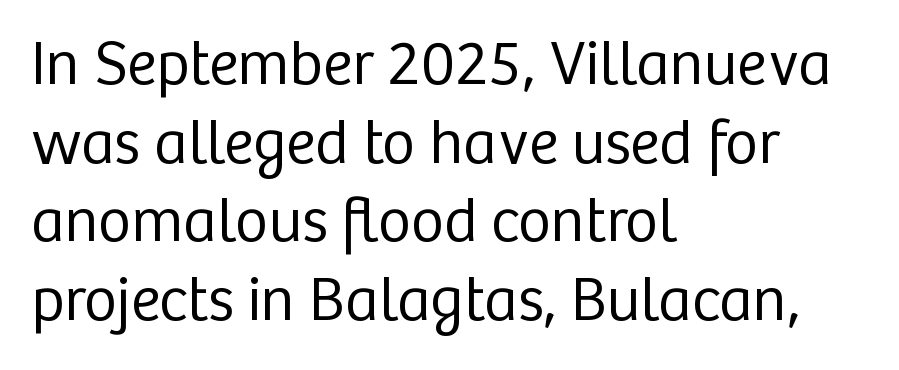
Check the space under the baseline: it is left empty. Stems here are at most as thick as an everyday book face. Italic? Not at all — the glyphs are vertical. Vertically, the passage feels balanced, rows spaced as you'd expect. Stroke terminals: plain, sans-serif.
